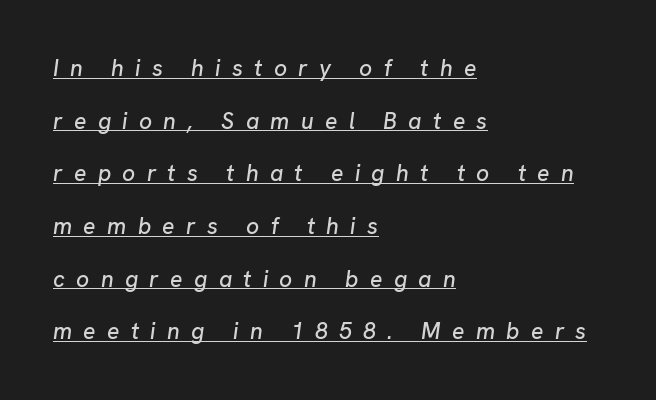
Line starts are locked; line ends wander. Quick note: interline space is abundant. Every word sits above its own underline. Is the letter spacing exaggerated? Yes — the characters are pushed far apart. A typesetter would mark this as italic.
